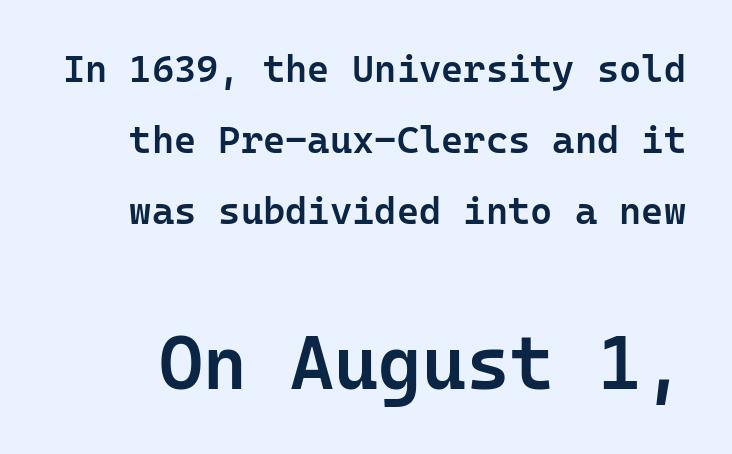
The image shows 75 px semibold sans-serif type, upright, monospaced; set line spacing 1.87x, normal letter spacing, not underlined; the second (bottom) block is 1.97x larger; low stroke contrast and a medium x-height.
